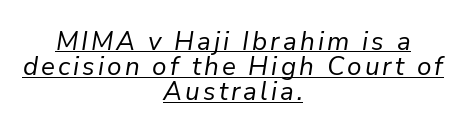
Q: Is the text bold? A: No.
Q: Is the text italic (slanted)? A: Yes, it leans right by about 9 degrees.
Q: Is the text underlined? A: Yes.
Q: How is the paragraph aligned? A: Centered.
Q: Is the spacing between lines tight, normal or loose? A: Tight.
